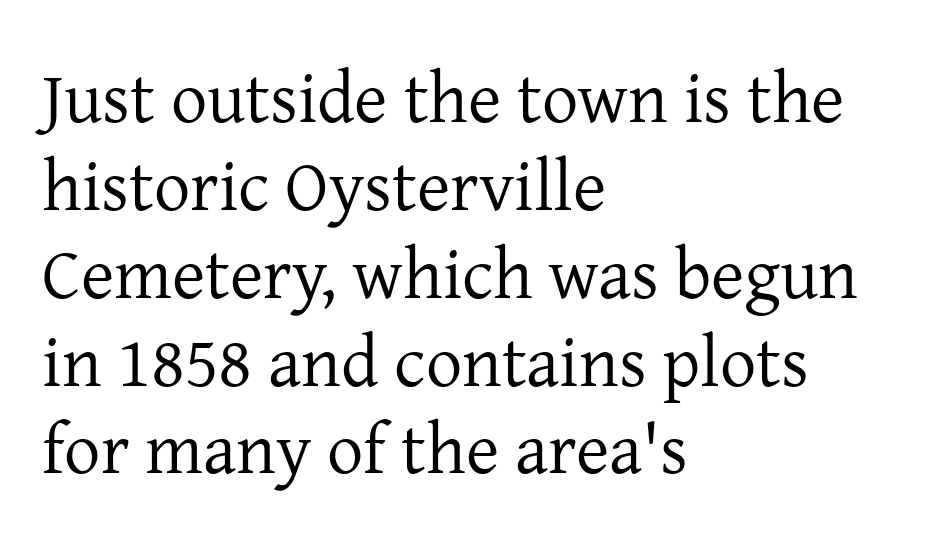
Q: Is the text bold? A: No.
Q: Is the text italic (slanted)? A: No, it is upright.
Q: Is the typeface a serif or a sans-serif typeface? A: Serif.
Q: Is the text underlined? A: No.
Q: How is the paragraph aligned? A: Left-aligned.
Q: Is the spacing between letters normal or unusually wide? A: Normal.
Q: Width (condensed, normal, or wide)? A: Normal.
Q: Stroke contrast? A: Low.
Q: x-height? A: Medium.
Q: Monospaced? A: No.
